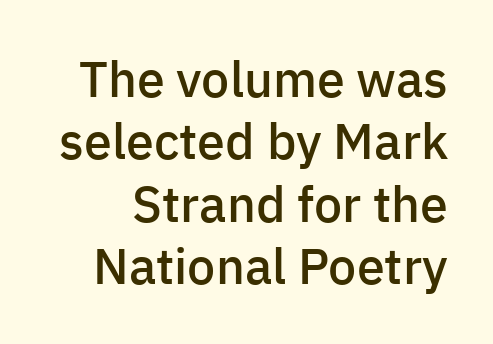
Q: Is the text bold? A: Semi-bold.
Q: Is the text italic (slanted)? A: No, it is upright.
Q: Is the typeface a serif or a sans-serif typeface? A: Sans-serif.
Q: Is the text underlined? A: No.
Q: Is the spacing between letters normal or unusually wide? A: Normal.
Q: Is the spacing between lines tight, normal or loose? A: Normal.
Q: Width (condensed, normal, or wide)? A: Normal.
Q: Stroke contrast? A: Low.
Q: x-height? A: Medium.
Q: Monospaced? A: No.
